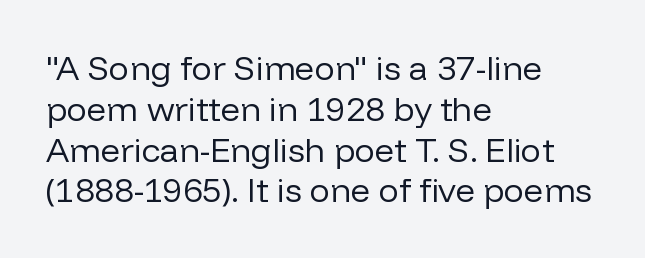
{"serif": "no", "italic": "no", "bold": "no", "weight": "regular", "width": "normal", "stroke_contrast": "low", "x_height": "medium", "monospaced": "no", "underline": "no", "align": "left", "line_spacing_ratio": 1.2, "letter_spacing": "normal", "letter_spacing_em": 0.0, "glyph_px": 34}
